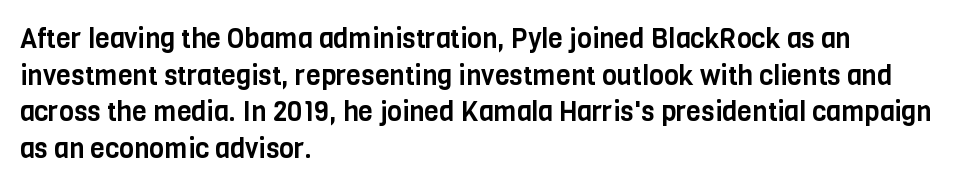
Alignment: flush left. The lettering stays uniformly vertical, giving the passage a roman look. The block of text has a typical density, with ordinary space between rows. Beneath every word, the page is bare. Compared with typical body copy, the letter spacing here is the same.
